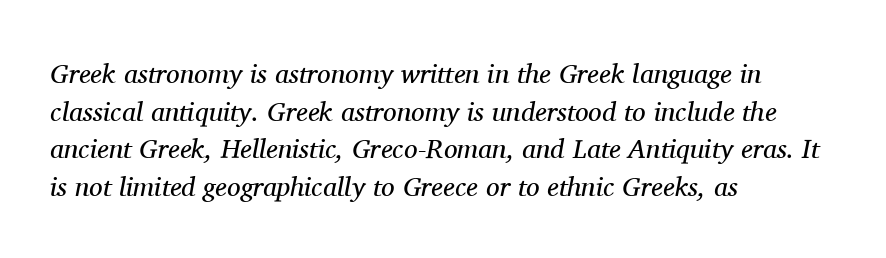
{"italic": "yes", "lean": "right", "slant_degrees": 11, "bold": "no", "underline": "no", "align": "left", "line_spacing": "normal", "line_spacing_ratio": 1.39, "letter_spacing": "normal", "letter_spacing_em": 0.0, "glyph_px": 27}
